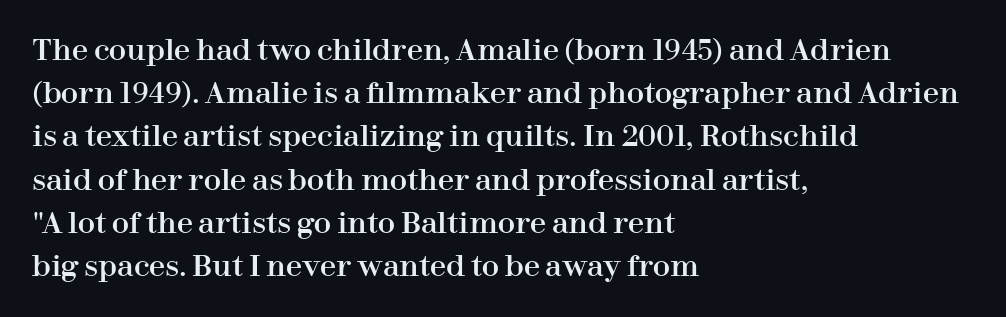
{"serif": "yes", "italic": "no", "width": "normal", "stroke_contrast": "high", "x_height": "medium", "monospaced": "no", "underline": "no", "align": "left", "line_spacing": "normal", "line_spacing_ratio": 1.49, "letter_spacing": "normal", "letter_spacing_em": 0.0, "glyph_px": 29}
